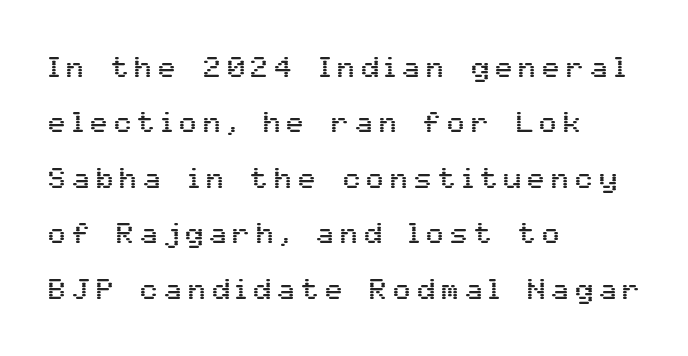
{"serif": "no", "italic": "no", "width": "normal", "stroke_contrast": "medium", "x_height": "medium", "monospaced": "no", "underline": "no", "align": "left", "line_spacing": "loose", "line_spacing_ratio": 1.91, "letter_spacing": "wide", "letter_spacing_em": 0.22, "glyph_px": 29}
